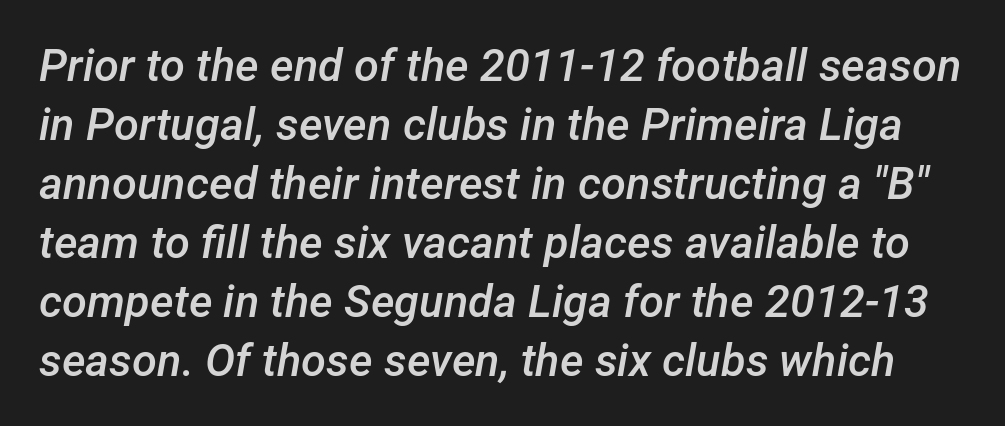
The image shows 45 px semibold type, italic (leaning right); set normal line spacing (1.31x), normal letter spacing, not underlined; low stroke contrast and a medium x-height.
